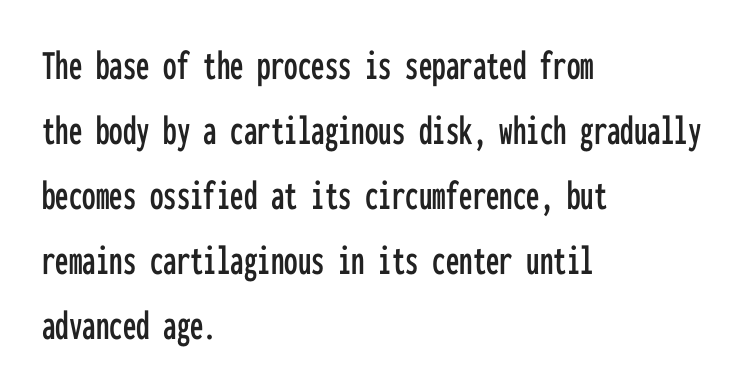
The image shows 43 px condensed sans-serif type, upright, monospaced; set left-aligned, normal line spacing (1.51x), normal letter spacing, not underlined; low stroke contrast and a medium x-height.
